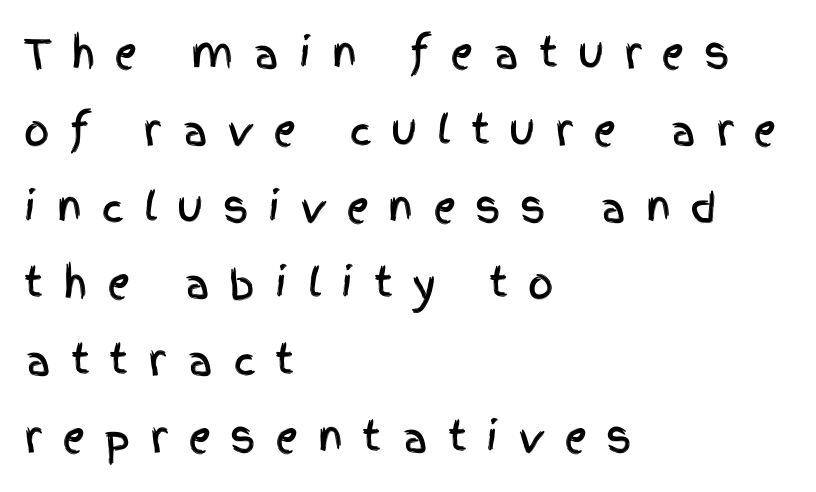
The line texture is sparse and dotted thanks to wide tracking. Grotesque or geometric, the face here clearly has no serifs. The passage is arranged the way most books set body copy — flush left. Underline: absent.
